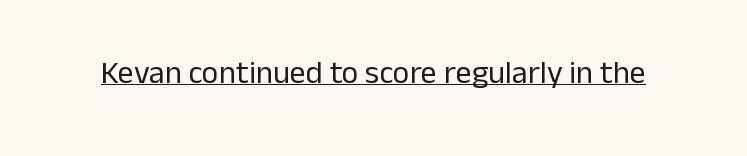
Q: Is the text bold? A: No.
Q: Is the text italic (slanted)? A: No, it is upright.
Q: Is the typeface a serif or a sans-serif typeface? A: Sans-serif.
Q: Is the text underlined? A: Yes.
Q: Is the spacing between letters normal or unusually wide? A: Normal.
Q: Width (condensed, normal, or wide)? A: Normal.
Q: Stroke contrast? A: Low.
Q: x-height? A: Medium.
Q: Monospaced? A: No.
